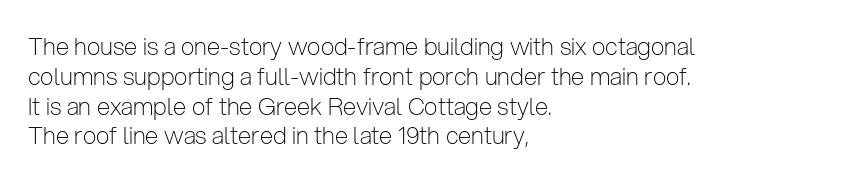
Q: Is the text bold? A: No.
Q: Is the text italic (slanted)? A: No, it is upright.
Q: Is the text underlined? A: No.
Q: How is the paragraph aligned? A: Left-aligned.
Q: Is the spacing between letters normal or unusually wide? A: Normal.
